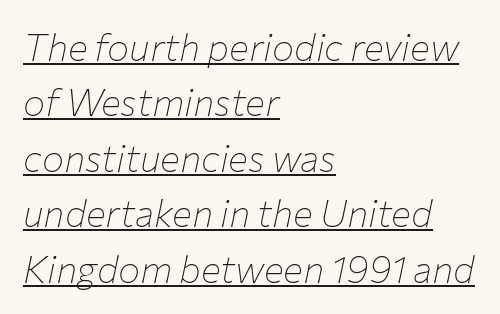
Q: Is the text bold? A: No.
Q: Is the text italic (slanted)? A: Yes, it leans right by about 12 degrees.
Q: Is the text underlined? A: Yes.
Q: How is the paragraph aligned? A: Left-aligned.
Q: Is the spacing between letters normal or unusually wide? A: Normal.
Q: Is the spacing between lines tight, normal or loose? A: Normal.
Q: Width (condensed, normal, or wide)? A: Normal.
Q: Stroke contrast? A: Low.
Q: x-height? A: Medium.
Q: Monospaced? A: No.
